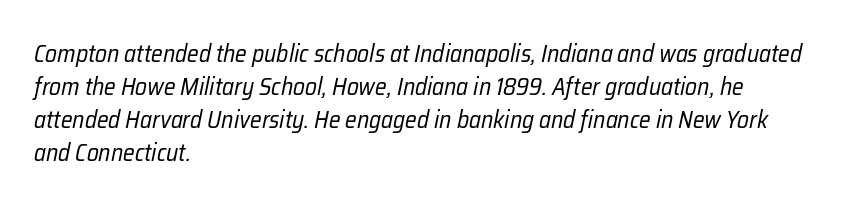
Q: Is the text bold? A: No.
Q: Is the text italic (slanted)? A: Yes, it leans right by about 12 degrees.
Q: Is the text underlined? A: No.
Q: How is the paragraph aligned? A: Left-aligned.
Q: Is the spacing between letters normal or unusually wide? A: Normal.
Q: Is the spacing between lines tight, normal or loose? A: Normal.
